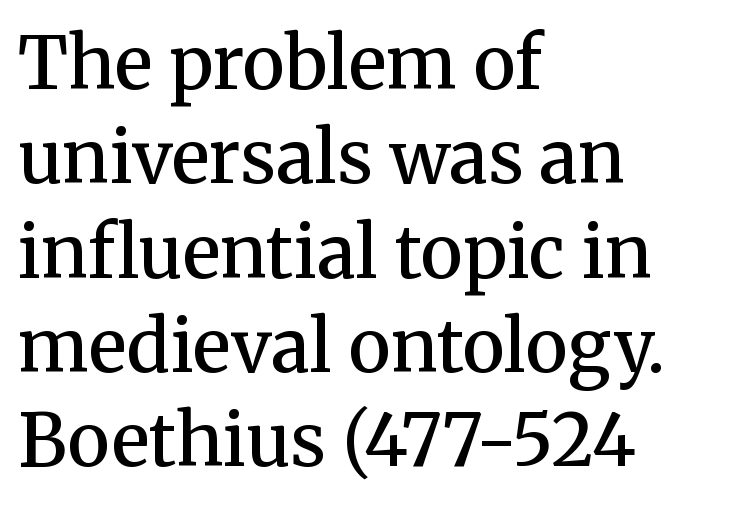
Students, this is semibold: more ink than regular, less than bold. A clean baseline with only descenders dipping below it. Type style note: has serifs. Short and long lines alike share a common starting point at left. In terms of posture, this sample is upright. Each word holds together tightly as a unit, with standard inter-letter gaps.
